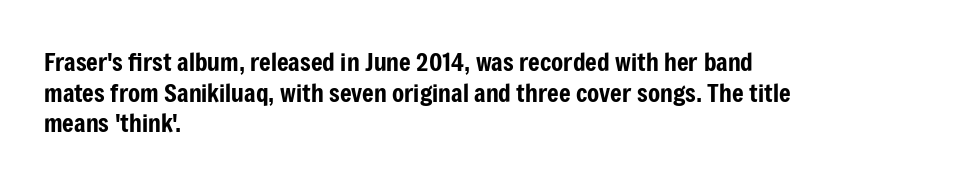
The image shows 25 px text type, upright; set left-aligned, line spacing 1.23x, normal letter spacing, not underlined.
